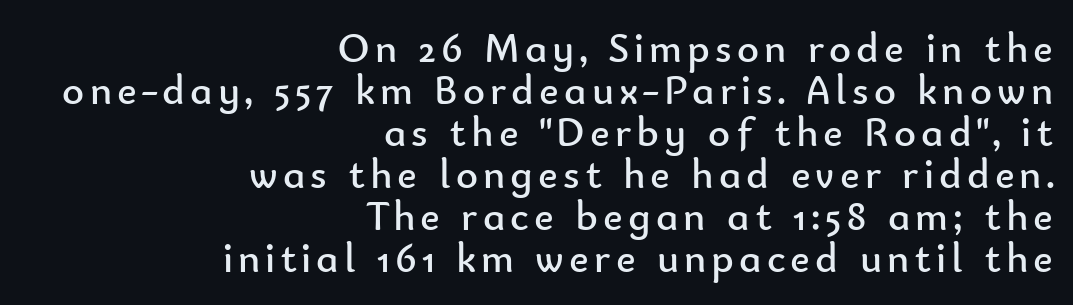
In terms of posture, this sample is upright. In terms of letterform style, serifs are entirely absent. A clean baseline with only descenders dipping below it. Summary of vertical rhythm: compact, with narrow interline spacing. Is this a fixed-width face? No — the glyphs have proportional, varying widths.
